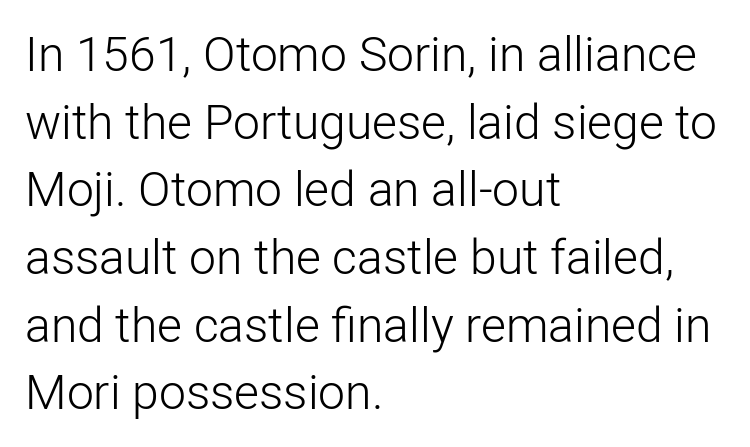
This rendering features lettering with no underline. The letters look calm and open, with moderate or lighter stems. Every stem runs plumb, perpendicular to the baseline. The characters display no serif detailing; their extremities are plain.
